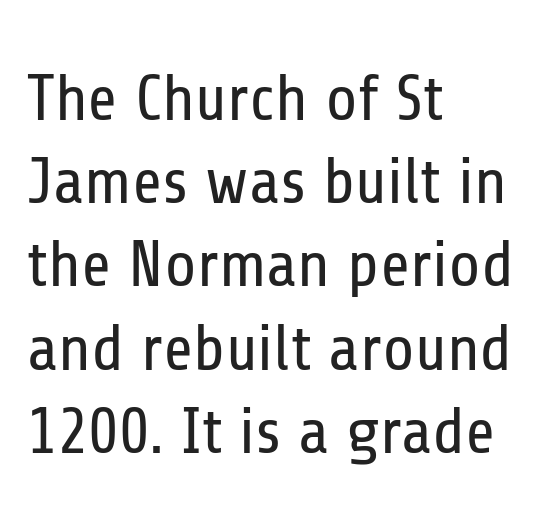
{"serif": "no", "italic": "no", "bold": "no", "weight": "regular", "width": "condensed", "stroke_contrast": "low", "x_height": "medium", "monospaced": "no", "underline": "no", "align": "left", "line_spacing": "normal", "line_spacing_ratio": 1.28, "letter_spacing": "normal", "letter_spacing_em": 0.0, "glyph_px": 65}
